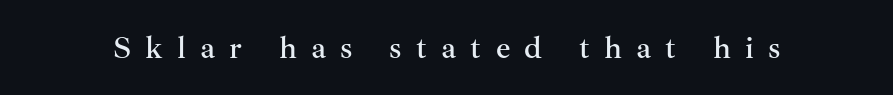
{"serif": "yes", "italic": "no", "width": "normal", "stroke_contrast": "medium", "x_height": "small", "monospaced": "no", "underline": "no", "letter_spacing": "wide", "letter_spacing_em": 0.44, "glyph_px": 32}
